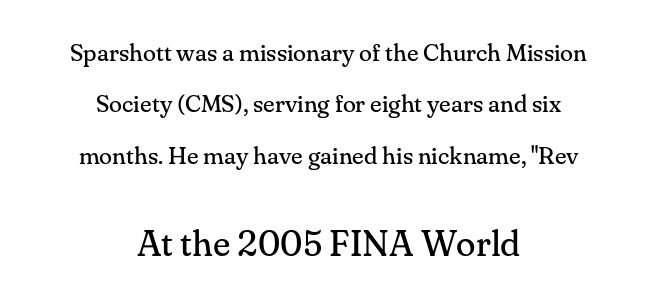
Each row of text sits above clean, open space. Do the letters lean? They stand straight. The type family on display is of the serif kind. The whitespace from short lines is split evenly between both sides.
